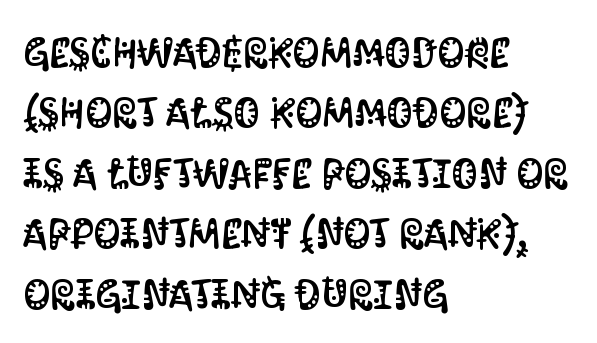
The image shows 42 px condensed sans-serif type, upright; set left-aligned, normal line spacing (1.44x), normal letter spacing, not underlined; medium stroke contrast and a large x-height.
